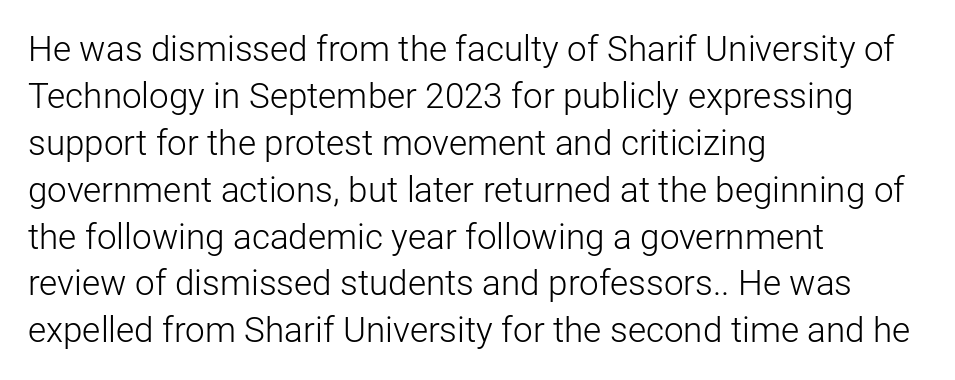
The image shows 35 px light sans-serif type, upright; set left-aligned, normal line spacing (1.34x), normal letter spacing, not underlined; low stroke contrast and a medium x-height.
